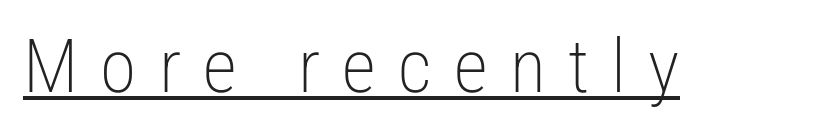
Q: Is the text bold? A: No.
Q: Is the text italic (slanted)? A: No, it is upright.
Q: Is the typeface a serif or a sans-serif typeface? A: Sans-serif.
Q: Is the text underlined? A: Yes.
Q: Is the spacing between letters normal or unusually wide? A: Unusually wide.
Q: Width (condensed, normal, or wide)? A: Condensed.
Q: Stroke contrast? A: Low.
Q: x-height? A: Medium.
Q: Monospaced? A: No.
